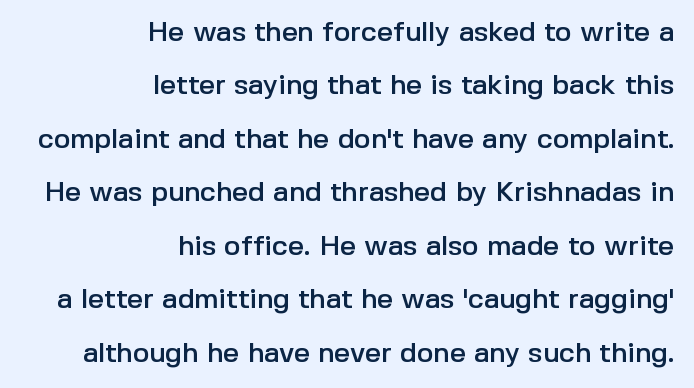
{"serif": "no", "italic": "no", "width": "normal", "x_height": "medium", "monospaced": "no", "underline": "no", "align": "right", "line_spacing": "loose", "line_spacing_ratio": 1.91, "letter_spacing": "normal", "letter_spacing_em": 0.0, "glyph_px": 28}
